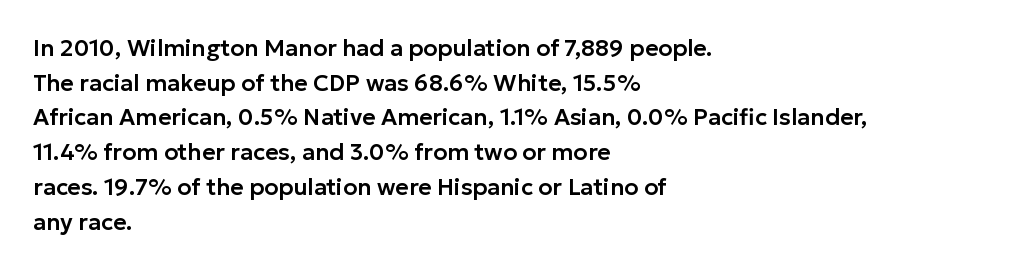
The image shows 23 px text type, upright; set left-aligned, normal line spacing (1.51x), normal letter spacing, not underlined.
